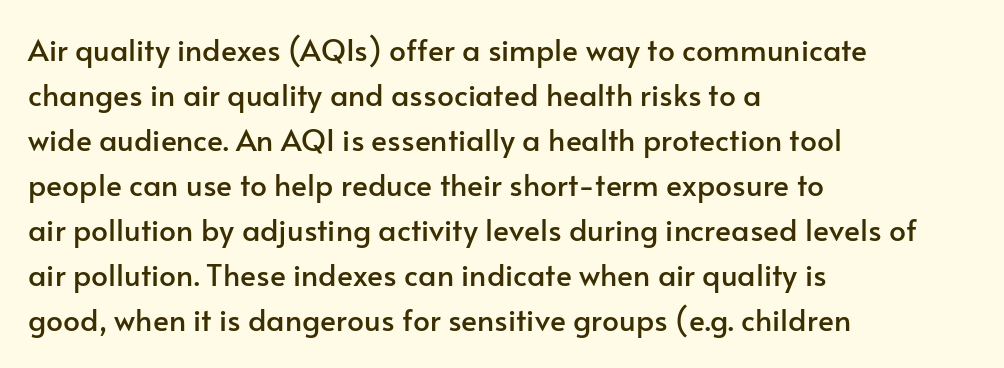
Q: Is the text italic (slanted)? A: No, it is upright.
Q: Is the typeface a serif or a sans-serif typeface? A: Sans-serif.
Q: Is the text underlined? A: No.
Q: How is the paragraph aligned? A: Left-aligned.
Q: Is the spacing between letters normal or unusually wide? A: Normal.
Q: Is the spacing between lines tight, normal or loose? A: Normal.
Q: Width (condensed, normal, or wide)? A: Normal.
Q: Stroke contrast? A: Low.
Q: x-height? A: Small.
Q: Monospaced? A: No.
